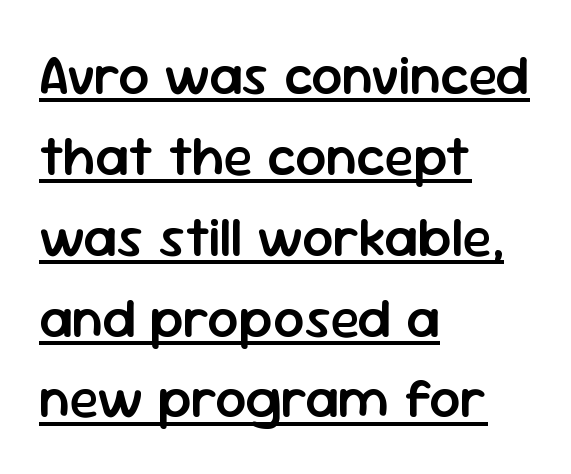
The image shows 55 px semibold sans-serif type, upright; set left-aligned, normal line spacing (1.47x), normal letter spacing, underlined; low stroke contrast and a medium x-height.
